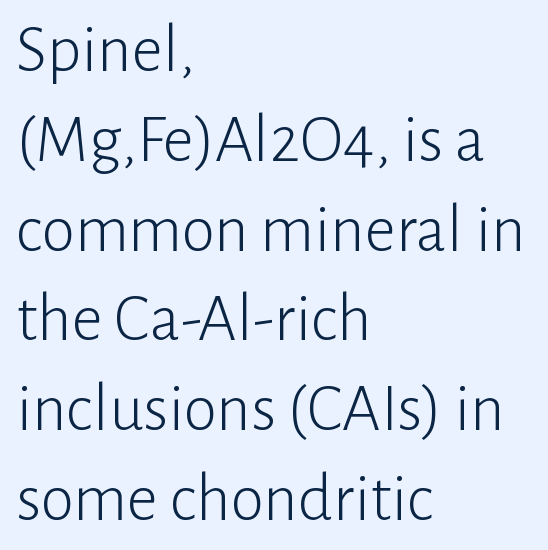
The image shows 68 px light sans-serif type, upright; set left-aligned, normal line spacing (1.32x), normal letter spacing, not underlined; low stroke contrast and a medium x-height.
